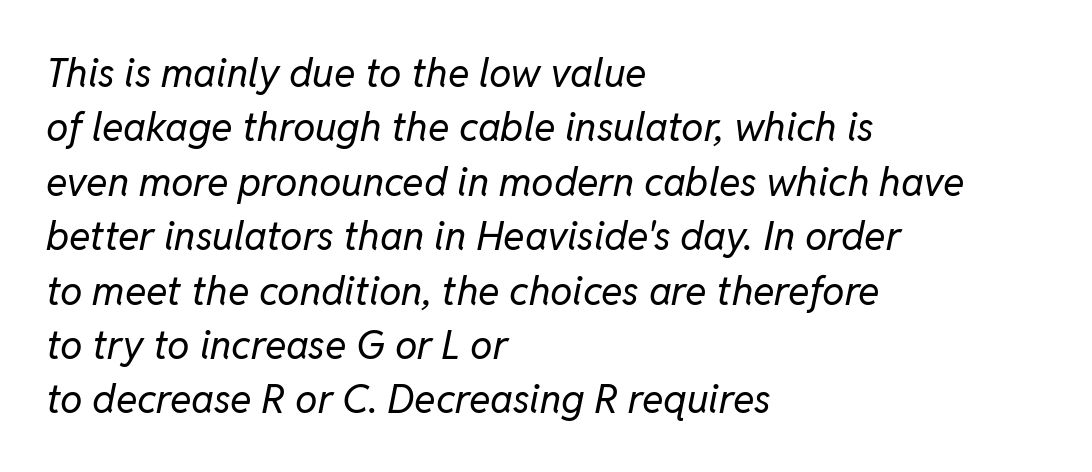
Q: Is the text bold? A: No.
Q: Is the text italic (slanted)? A: Yes, it leans right by about 11 degrees.
Q: Is the text underlined? A: No.
Q: How is the paragraph aligned? A: Left-aligned.
Q: Is the spacing between letters normal or unusually wide? A: Normal.
Q: Is the spacing between lines tight, normal or loose? A: Normal.
Q: Width (condensed, normal, or wide)? A: Normal.
Q: Stroke contrast? A: Low.
Q: x-height? A: Medium.
Q: Monospaced? A: No.
